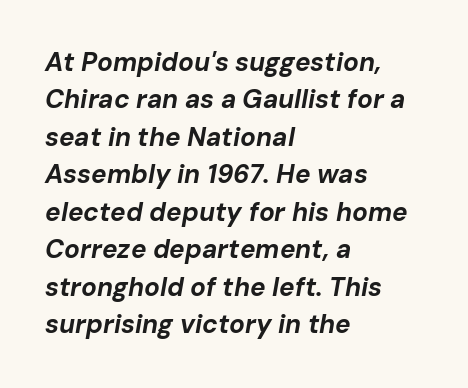
The lines are quadded left. This sample keeps an unexceptional amount of space between lines. The passage shown is emphatically bold. Honestly, there is no underline to notice here at all. The rendering keeps characters at their native spacing.
